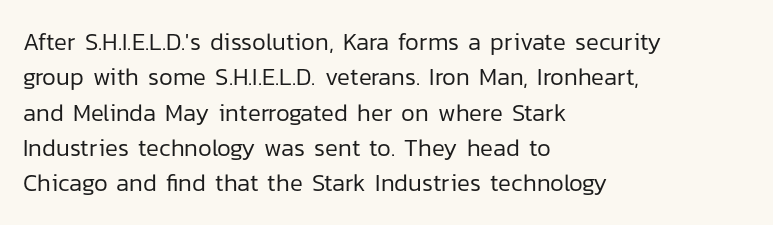
Tracking value appears to be zero — textbook default spacing. Posture: straight, roman, zero tilt. Leftover space on each line is placed entirely after the last word. This is not heavy type; no bold has been used.
